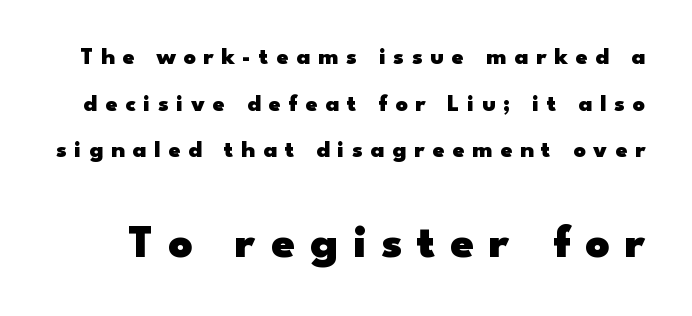
{"serif": "no", "italic": "no", "bold": "yes", "weight": "heavy", "width": "wide", "stroke_contrast": "low", "x_height": "small", "monospaced": "no", "underline": "no", "line_spacing": "loose", "line_spacing_ratio": 1.94, "letter_spacing": "wide", "letter_spacing_em": 0.32, "larger_block": "second", "size_ratio": 1.96, "glyph_px": 47}
